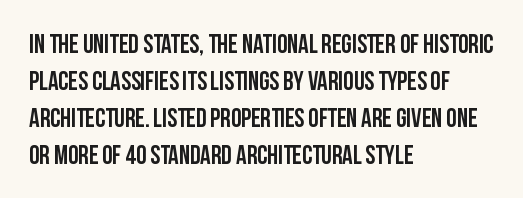
{"italic": "no", "underline": "no", "align": "left", "line_spacing": "normal", "line_spacing_ratio": 1.42, "letter_spacing": "normal", "letter_spacing_em": 0.0, "glyph_px": 26}
